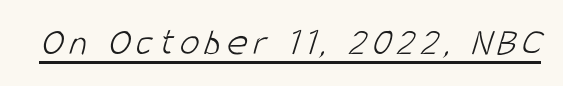
Somebody hit Ctrl+U on this one — the words are underlined. The weight tops out at a normal text grade. Think of a printed novel: that variable character pitch is what you see here. Regarding serifs, this sample does without them.
